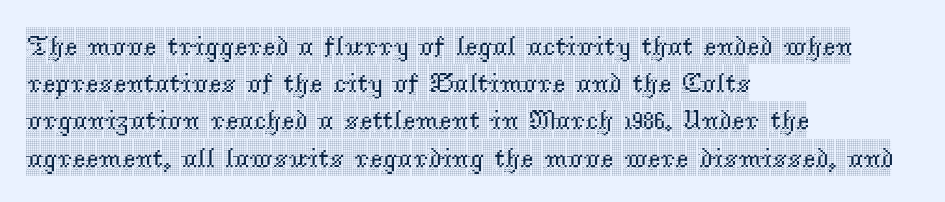
{"serif": "yes", "italic": "no", "width": "condensed", "x_height": "large", "monospaced": "no", "underline": "no", "align": "left", "line_spacing": "normal", "line_spacing_ratio": 1.33, "letter_spacing": "normal", "letter_spacing_em": 0.0, "glyph_px": 28}
